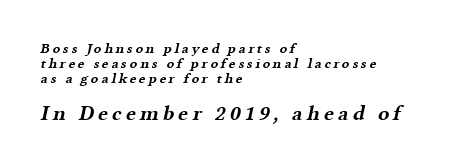
{"bold": "yes", "underline": "no", "align": "left", "line_spacing": "tight", "line_spacing_ratio": 1.06, "larger_block": "second", "size_ratio": 1.5, "glyph_px": 21}
